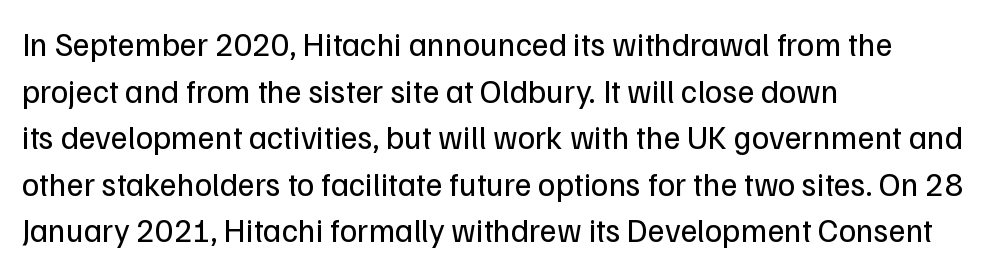
The face used here is rendered with its standard letterfit. This is not heavy type; no bold has been used. Underlining? Definitely not there. Vertically, the passage feels balanced, rows spaced as you'd expect. Think of a printed novel: that variable character pitch is what you see here. This sample uses an upright cut, with every glyph sitting square on the baseline.
